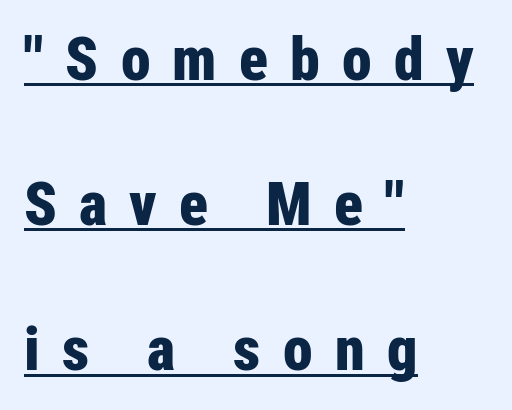
The image shows 60 px bold, condensed sans-serif type, upright; set left-aligned, loose line spacing (2.42x), unusually wide letter spacing (+0.37 em), underlined; low stroke contrast and a medium x-height.
